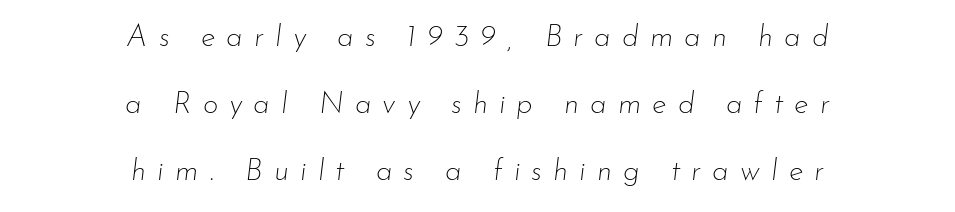
The image shows 30 px thin type, italic (leaning right); set centered, loose line spacing (2.24x), unusually wide letter spacing (+0.37 em), not underlined; low stroke contrast and a small x-height.
